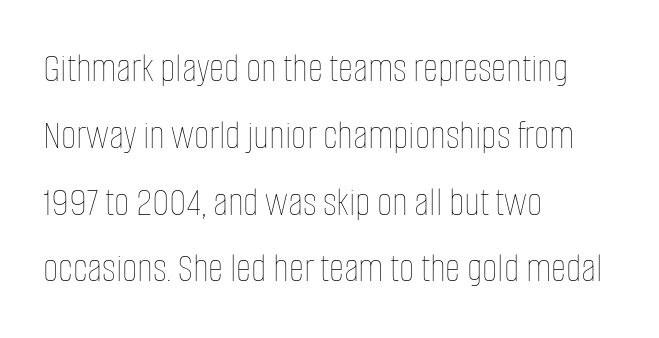
This block has exactly the height ordinary leading produces. A typesetter would call this proportional, since set widths differ per character. Plain, unruled lines of type. The face used here is rendered with its standard letterfit. No extra ink here — the face is not bold.
